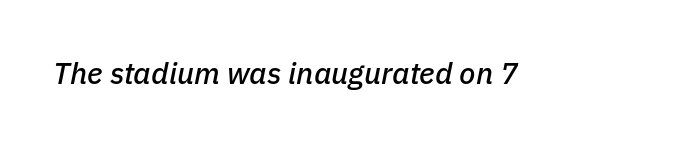
{"italic": "yes", "lean": "right", "slant_degrees": 11, "width": "normal", "stroke_contrast": "low", "x_height": "medium", "monospaced": "no", "underline": "no", "letter_spacing": "normal", "letter_spacing_em": 0.0, "glyph_px": 30}
